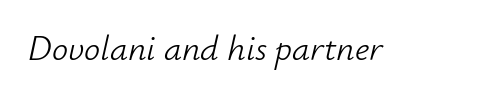
{"italic": "yes", "lean": "right", "slant_degrees": 12, "bold": "no", "weight": "light", "width": "normal", "stroke_contrast": "low", "x_height": "small", "monospaced": "no", "underline": "no", "letter_spacing": "normal", "letter_spacing_em": 0.0, "glyph_px": 36}
